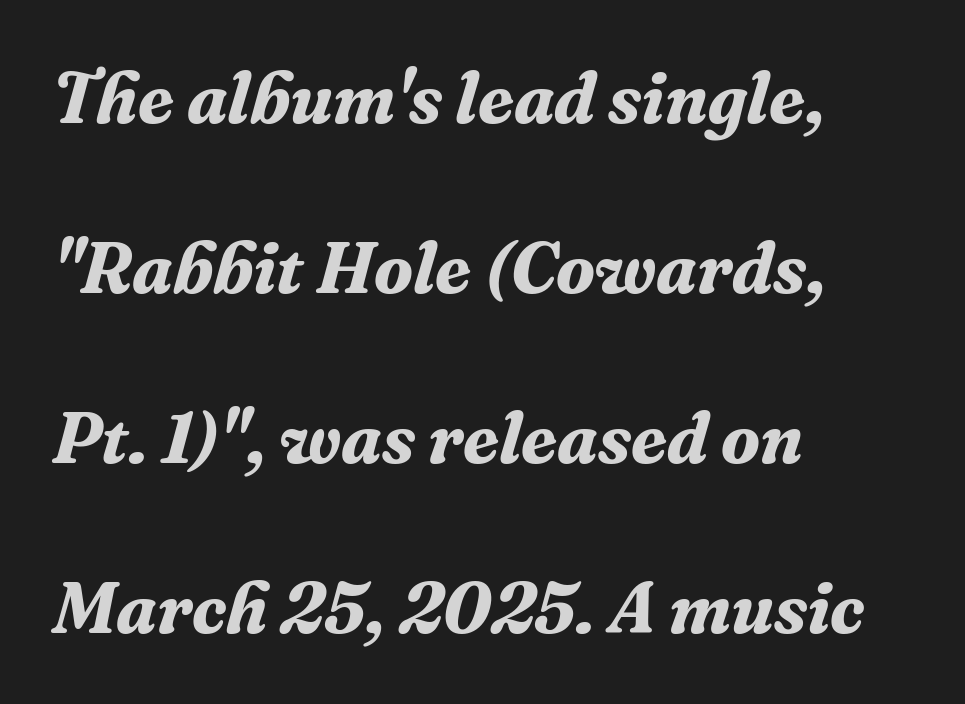
A serif font was chosen for this passage. The whole block is typeset with a tilt. Each word holds together tightly as a unit, with standard inter-letter gaps. Horizontal alignment here is leftward, the default for most running prose. The passage shown is typed in a proportional face where columns would drift.
